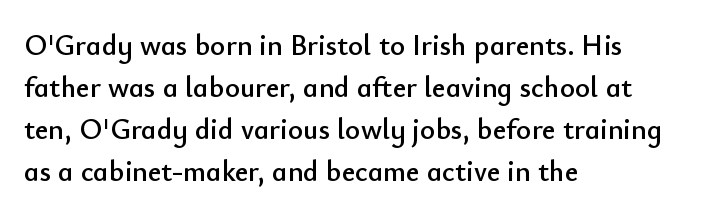
A sans-serif font was chosen for this passage. The block of text has a typical density, with ordinary space between rows. You could not count columns in this text — the font is proportionally spaced. Italic? Not at all — the glyphs are vertical. Underline: absent.
